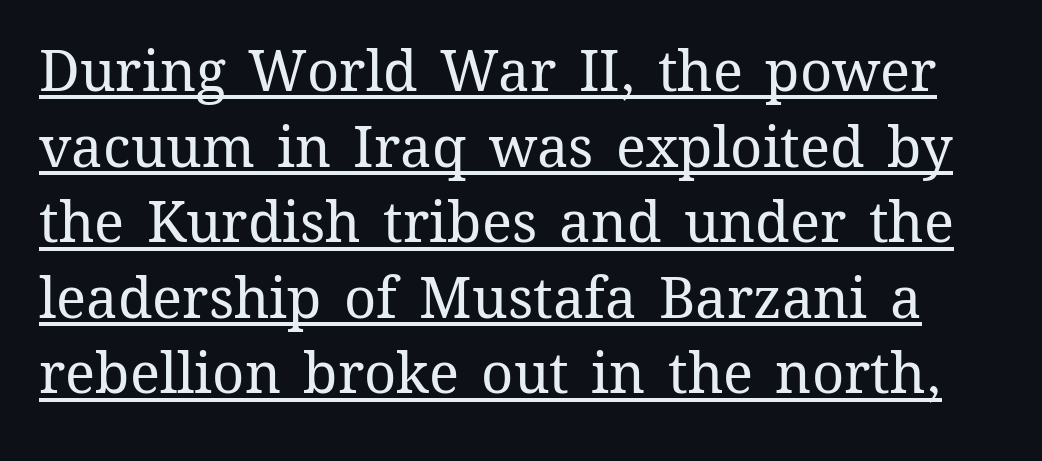
Q: Is the text bold? A: No.
Q: Is the text italic (slanted)? A: No, it is upright.
Q: Is the text underlined? A: Yes.
Q: Is the spacing between letters normal or unusually wide? A: Normal.
Q: Is the spacing between lines tight, normal or loose? A: Normal.
Q: Width (condensed, normal, or wide)? A: Normal.
Q: Stroke contrast? A: Medium.
Q: x-height? A: Medium.
Q: Monospaced? A: No.
